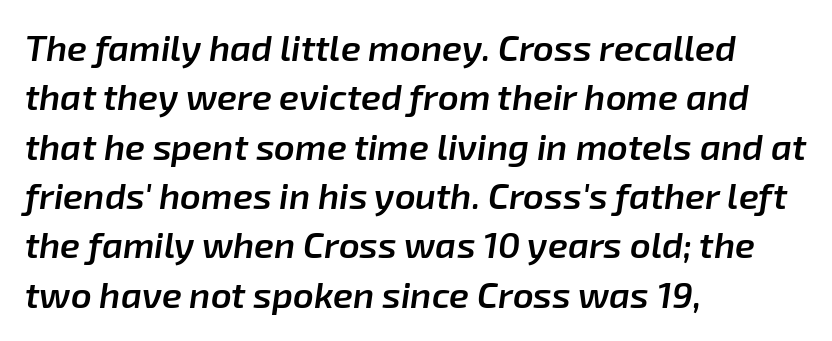
The image shows 36 px semibold type, italic (leaning right); set left-aligned, normal line spacing (1.37x), normal letter spacing, not underlined; low stroke contrast and a medium x-height.
